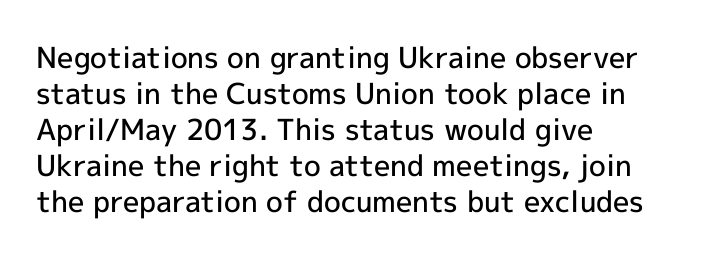
The glyphs have the mass of a demibold cut, below bold. The passage shown is typed in a proportional face where columns would drift. Does extra space separate the letters? No, they use regular spacing. No feet cap the strokes, marking this as sans-serif type. The axis of the letterforms is exactly vertical.
